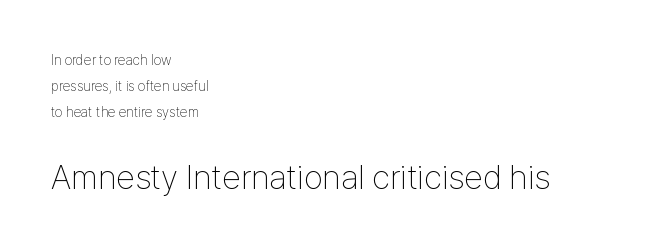
In terms of posture, this sample is upright. A typesetter would call this proportional, since set widths differ per character. No heavy texture on the line: the type isn't bold. The passage is arranged the way most books set body copy — flush left.
